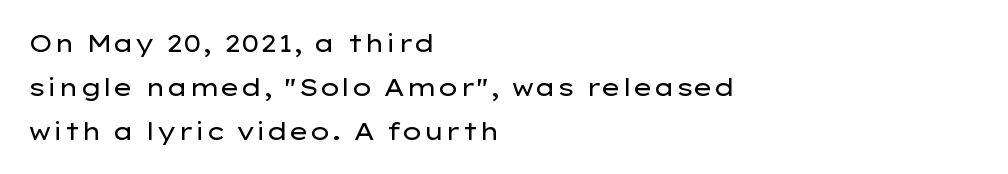
The image shows 24 px text type, upright; set left-aligned, line spacing 1.83x, normal letter spacing, not underlined.
